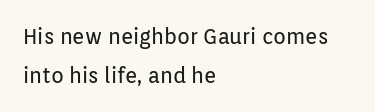
The image shows 21 px text type, upright; set left-aligned, line spacing 1.88x, normal letter spacing, not underlined.
